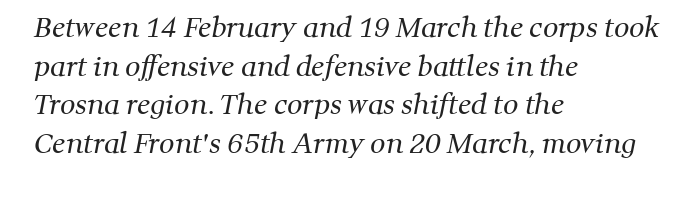
{"bold": "no", "underline": "no", "align": "left", "line_spacing": "normal", "line_spacing_ratio": 1.43, "letter_spacing": "normal", "letter_spacing_em": 0.0, "glyph_px": 27}
